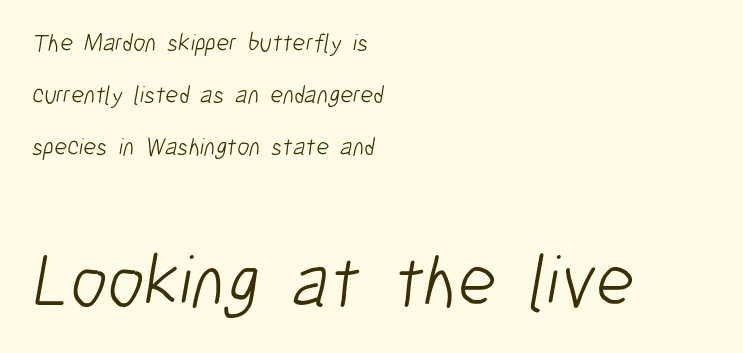
The image shows 74 px light, condensed sans-serif type; set left-aligned, loose line spacing (2.08x), normal letter spacing, not underlined; the second (bottom) block is 2.96x larger; low stroke contrast and a medium x-height.
